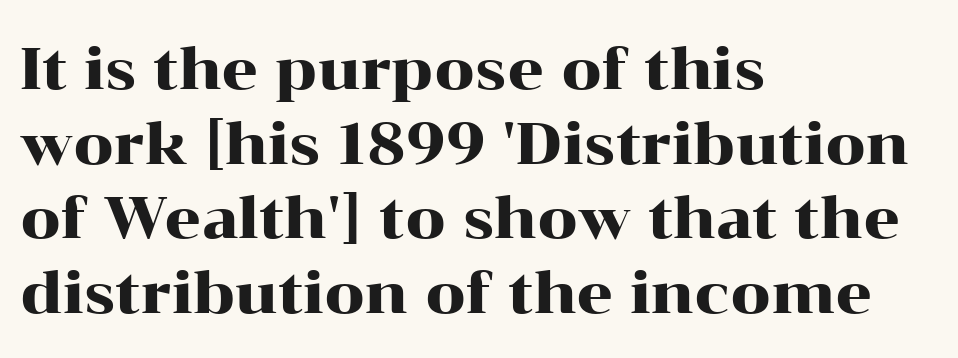
{"serif": "yes", "italic": "no", "width": "wide", "stroke_contrast": "high", "x_height": "medium", "monospaced": "no", "underline": "no", "align": "left", "line_spacing": "normal", "line_spacing_ratio": 1.31, "letter_spacing": "normal", "letter_spacing_em": 0.0, "glyph_px": 57}
